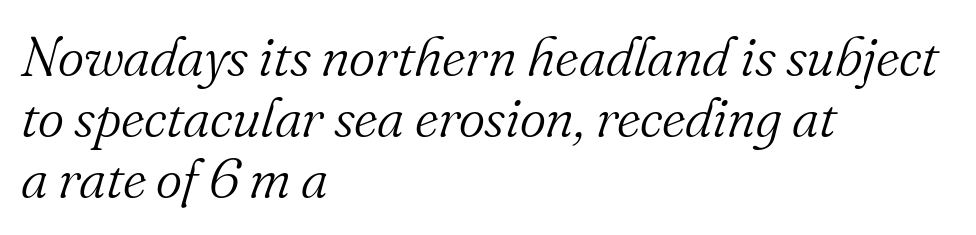
Q: Is the text bold? A: No.
Q: Is the text italic (slanted)? A: Yes, it leans right by about 16 degrees.
Q: Is the typeface a serif or a sans-serif typeface? A: Serif.
Q: Is the text underlined? A: No.
Q: How is the paragraph aligned? A: Left-aligned.
Q: Is the spacing between letters normal or unusually wide? A: Normal.
Q: Is the spacing between lines tight, normal or loose? A: Tight.
Q: Width (condensed, normal, or wide)? A: Normal.
Q: Stroke contrast? A: Medium.
Q: x-height? A: Small.
Q: Monospaced? A: No.
